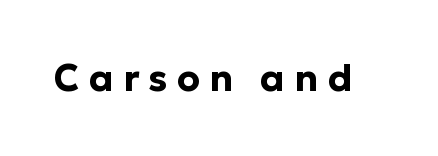
The image shows 37 px bold sans-serif type, upright; set unusually wide letter spacing (+0.25 em), not underlined; low stroke contrast and a medium x-height.
